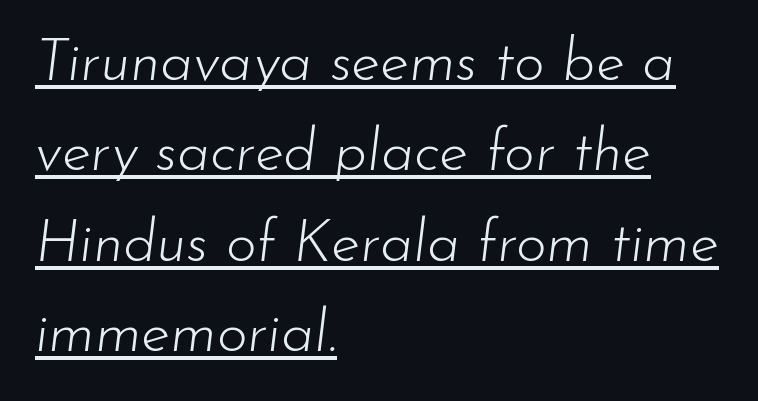
Leftover space on each line is placed entirely after the last word. The passage shown is not bold in any degree. You can tell it's italic because the verticals aren't actually vertical. The rendered words wear a rule along their underside. In terms of leading, this rendering sits right in the middle. Students, note that the glyphs here touch the page at normal intervals.
